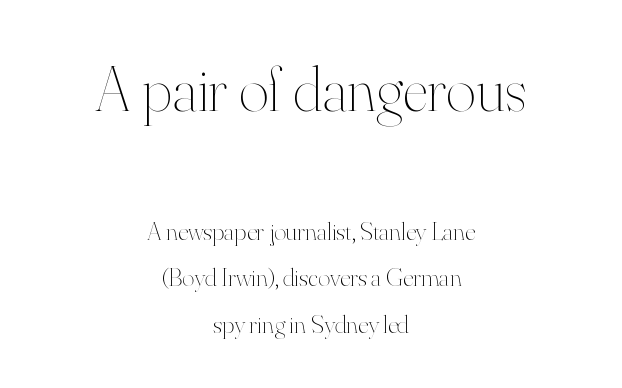
Posture: vertical. A typesetter would call this zero additional tracking. This sample has the flowing, uneven cadence of proportional lettering. No heavy texture on the line: the type isn't bold. The upper block of text is set noticeably larger than the block beneath it. Each row of text sits above clean, open space.
